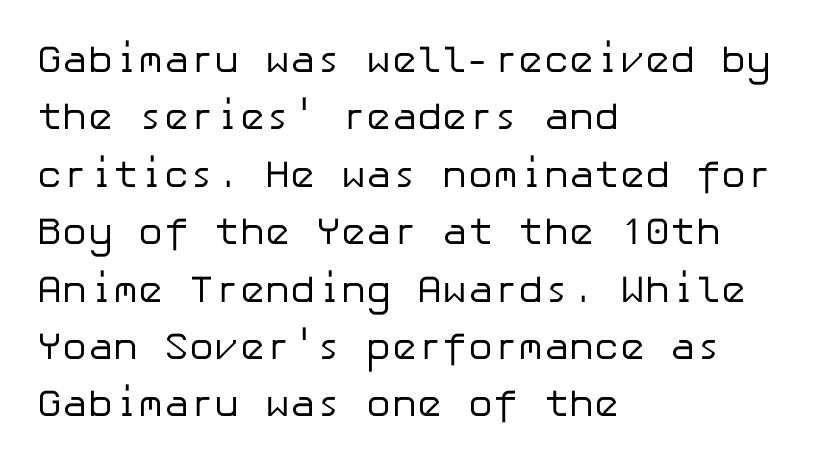
{"serif": "no", "italic": "no", "bold": "no", "weight": "regular", "width": "normal", "stroke_contrast": "low", "x_height": "medium", "underline": "no", "align": "left", "line_spacing": "normal", "line_spacing_ratio": 1.51, "letter_spacing": "normal", "letter_spacing_em": 0.0, "glyph_px": 38}
